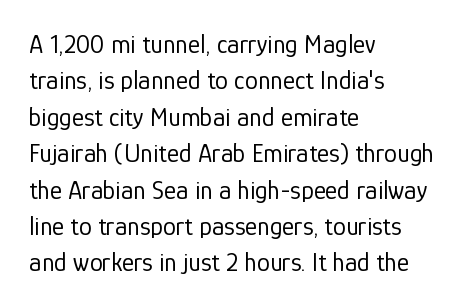
{"italic": "no", "bold": "no", "underline": "no", "align": "left", "line_spacing": "normal", "line_spacing_ratio": 1.4, "letter_spacing": "normal", "letter_spacing_em": 0.0, "glyph_px": 26}
